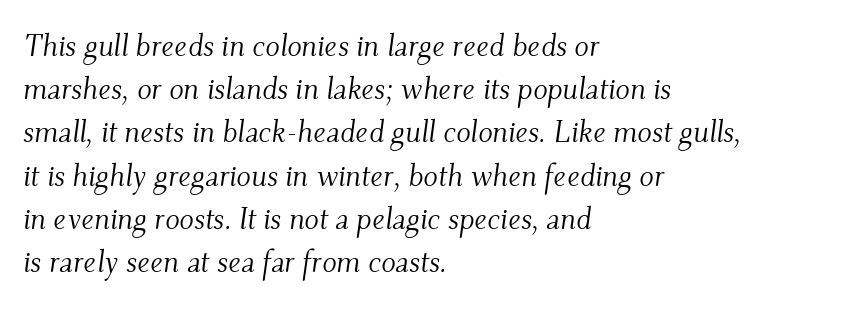
Q: Is the text bold? A: No.
Q: Is the text italic (slanted)? A: Yes, it leans right by about 9 degrees.
Q: Is the typeface a serif or a sans-serif typeface? A: Serif.
Q: Is the text underlined? A: No.
Q: How is the paragraph aligned? A: Left-aligned.
Q: Is the spacing between letters normal or unusually wide? A: Normal.
Q: Is the spacing between lines tight, normal or loose? A: Normal.
Q: Width (condensed, normal, or wide)? A: Normal.
Q: Stroke contrast? A: Medium.
Q: x-height? A: Small.
Q: Monospaced? A: No.
